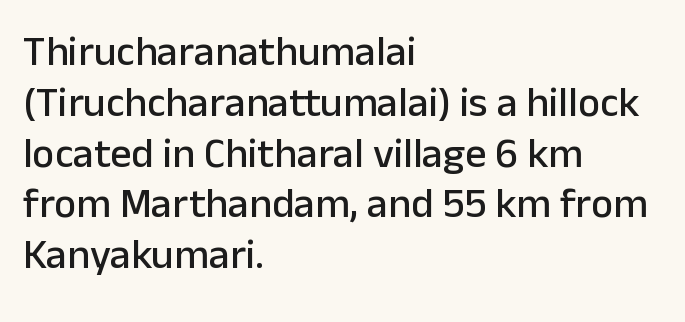
These lines are rendered in a variable-pitch font. The line texture is even and compact thanks to regular tracking. The lettering stays uniformly vertical, giving the passage a roman look. Where is the straight margin? On the left. Check the space under the baseline: it is left empty.
